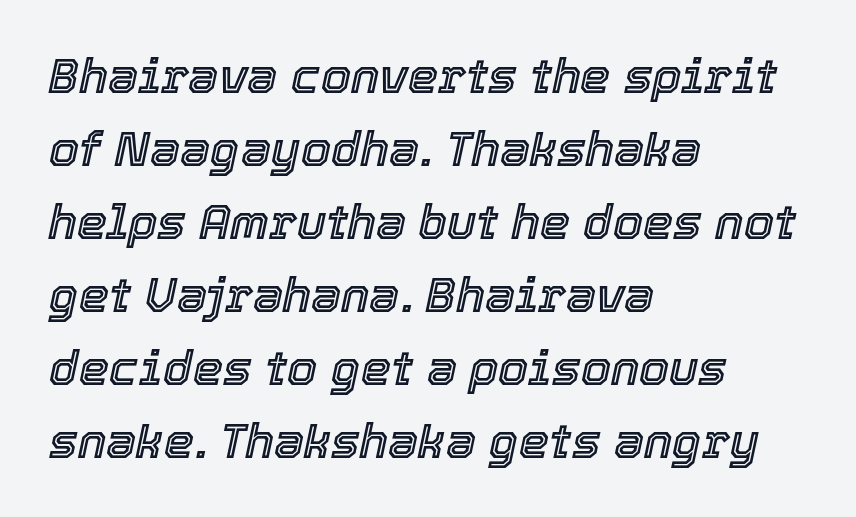
The image shows 48 px text type, italic (leaning right); set left-aligned, normal line spacing (1.52x), normal letter spacing, not underlined; a medium x-height.
